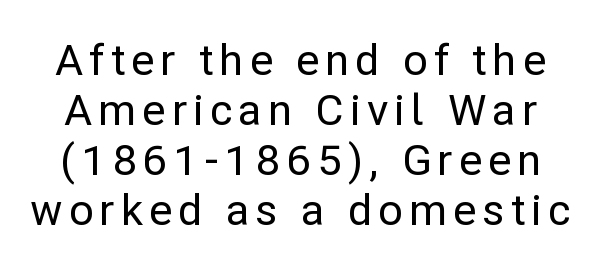
{"serif": "no", "italic": "no", "width": "normal", "stroke_contrast": "low", "x_height": "medium", "monospaced": "no", "underline": "no", "line_spacing_ratio": 1.16, "glyph_px": 43}
